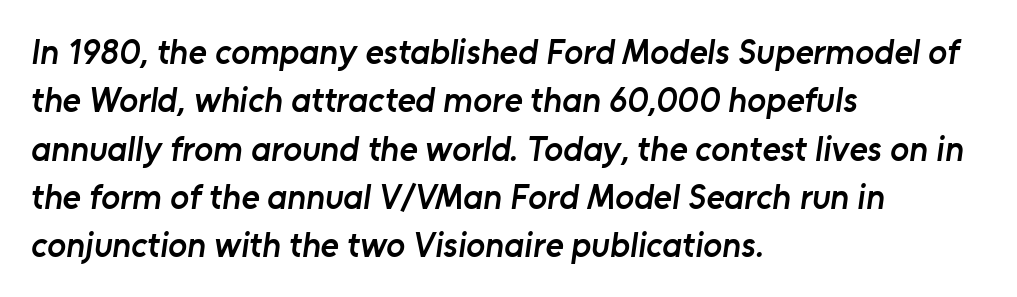
The gaps between neighbouring characters are ordinary and unremarkable. The rendering uses natural spacing where letterforms have individual widths. A classic flush-left, rag-right setting is used for this passage. Type style note: lacks serifs. The designer left line spacing at the default.
